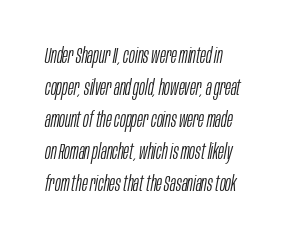
Compared with typical body copy, the letter spacing here is the same. Stem width sits at or under what a default text font uses. When letters slant like this, we call the style italic. Glance below the letters and you will spot only blank space.
